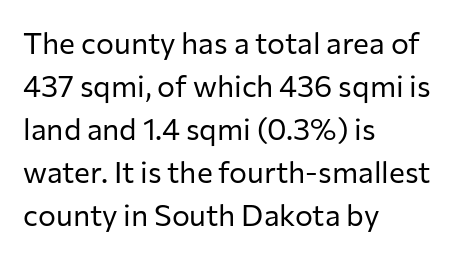
Q: Is the text bold? A: No.
Q: Is the text italic (slanted)? A: No, it is upright.
Q: Is the typeface a serif or a sans-serif typeface? A: Sans-serif.
Q: Is the text underlined? A: No.
Q: How is the paragraph aligned? A: Left-aligned.
Q: Is the spacing between letters normal or unusually wide? A: Normal.
Q: Is the spacing between lines tight, normal or loose? A: Normal.
Q: Width (condensed, normal, or wide)? A: Normal.
Q: Stroke contrast? A: Low.
Q: x-height? A: Medium.
Q: Monospaced? A: No.
